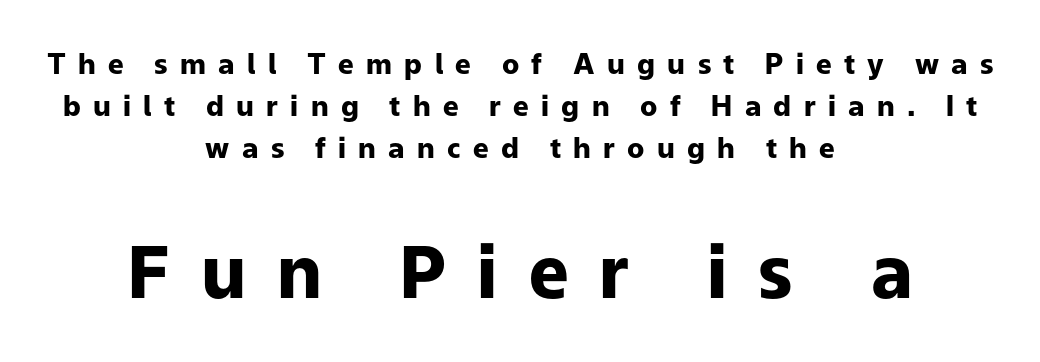
How heavy is the stroke? Heavy — this is a bold. Visually, the bottom section dominates because its glyphs are scaled up. The foot of each line stays bare and open. Successive baselines arrive at the customary interval.
